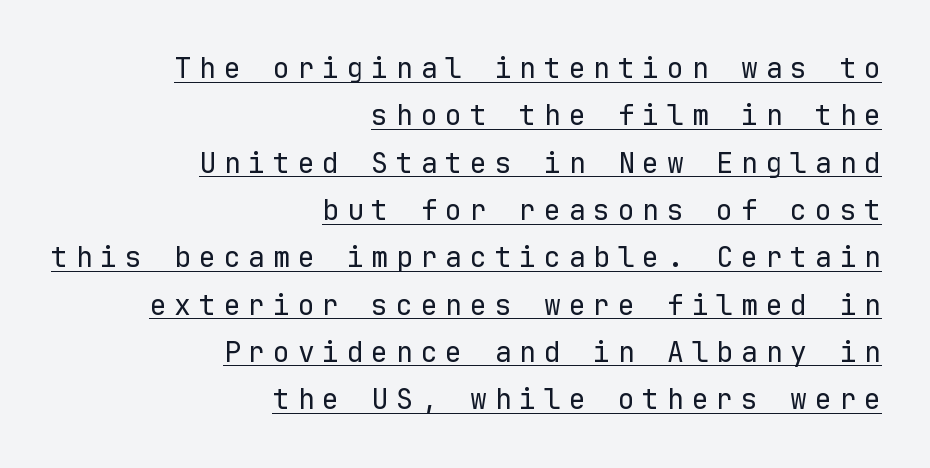
Q: Is the text bold? A: No.
Q: Is the text italic (slanted)? A: No, it is upright.
Q: Is the typeface a serif or a sans-serif typeface? A: Sans-serif.
Q: Is the text underlined? A: Yes.
Q: How is the paragraph aligned? A: Right-aligned.
Q: Is the spacing between letters normal or unusually wide? A: Unusually wide.
Q: Is the spacing between lines tight, normal or loose? A: Normal.
Q: Width (condensed, normal, or wide)? A: Normal.
Q: Stroke contrast? A: Low.
Q: x-height? A: Medium.
Q: Monospaced? A: Yes.
